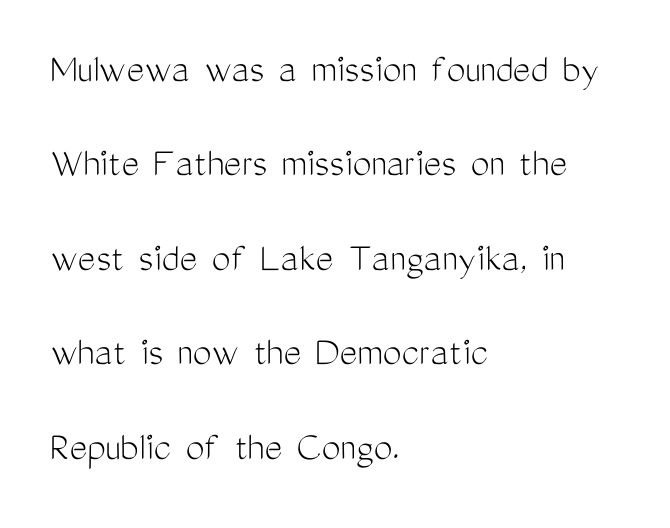
{"serif": "no", "italic": "no", "bold": "no", "weight": "light", "width": "condensed", "stroke_contrast": "medium", "x_height": "medium", "monospaced": "no", "underline": "no", "align": "left", "line_spacing": "loose", "line_spacing_ratio": 2.25, "letter_spacing": "normal", "letter_spacing_em": 0.0, "glyph_px": 42}
